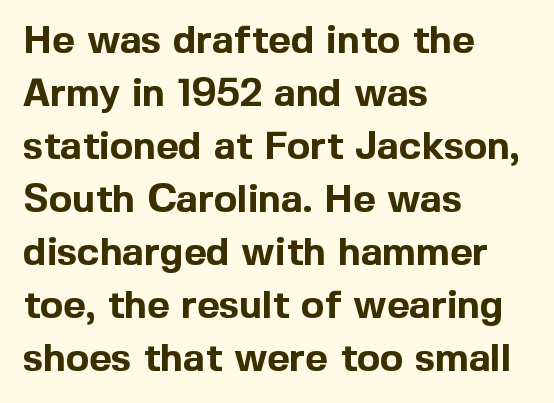
Quick note: underline off. Horizontally, the lines are justified to the leading edge only. Caption: bold face, heavy strokes. When letters stand straight like this, we call the style roman or upright. What stands out about the letter spacing? Nothing — it is the standard amount. Nope, no serifs anywhere on these letters.
